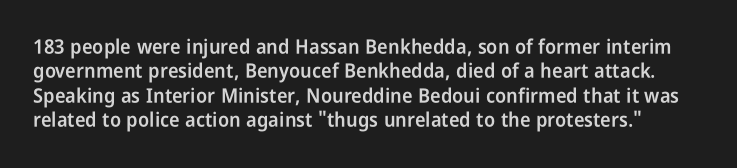
The image shows 20 px text type, upright; set line spacing 1.22x, normal letter spacing, not underlined.
